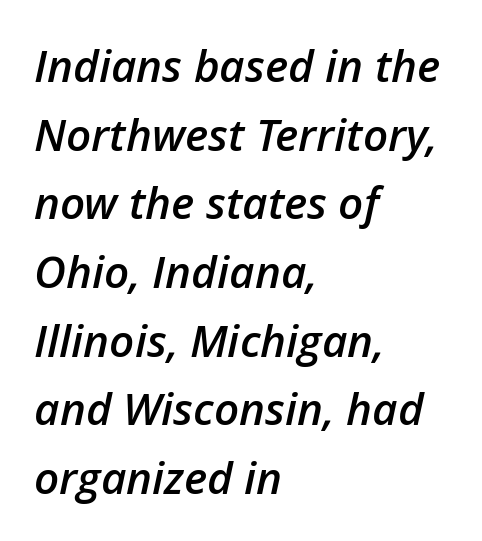
The image shows 44 px semibold type, italic (leaning right); set left-aligned, normal line spacing (1.56x), normal letter spacing, not underlined; low stroke contrast and a medium x-height.
